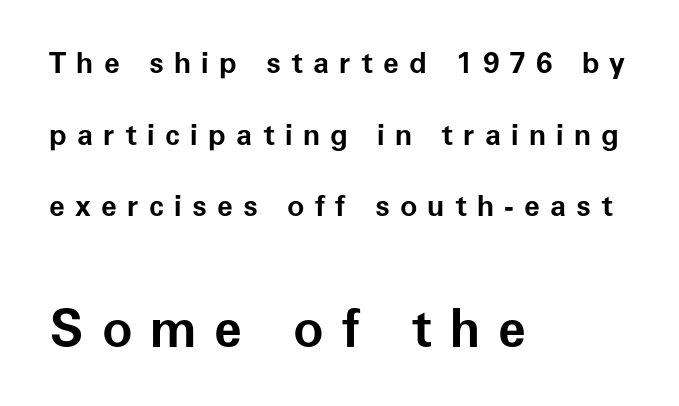
{"serif": "no", "italic": "no", "bold": "yes", "weight": "bold", "width": "normal", "stroke_contrast": "low", "x_height": "medium", "monospaced": "no", "underline": "no", "align": "left", "line_spacing": "loose", "line_spacing_ratio": 2.47, "letter_spacing": "wide", "letter_spacing_em": 0.35, "larger_block": "second", "size_ratio": 1.76, "glyph_px": 51}
